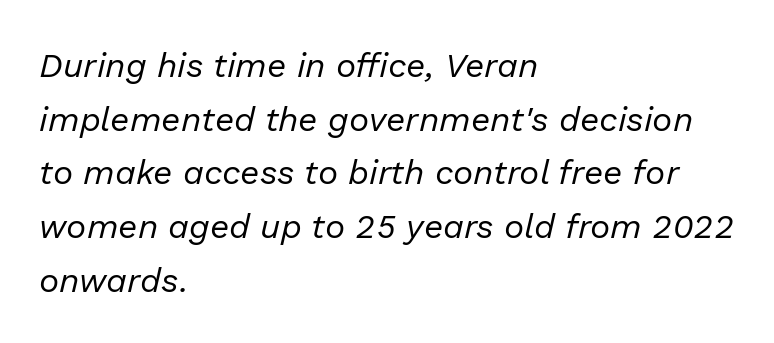
The letters are slanted; this is an italic face. The strokes carry an ordinary text weight at most. Is the letter spacing exaggerated? No — it looks like the ordinary default. Leading: standard. The text block is weighted toward the left margin, trailing off unevenly rightward. Has an underline been added? It has not.
